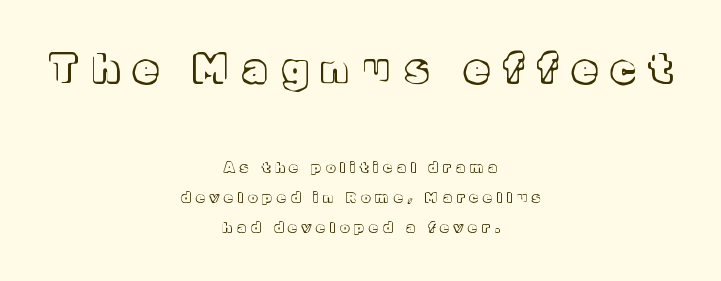
{"italic": "no", "width": "normal", "x_height": "medium", "monospaced": "no", "underline": "no", "align": "center", "line_spacing": "loose", "line_spacing_ratio": 2.11, "letter_spacing": "wide", "letter_spacing_em": 0.38, "larger_block": "first", "size_ratio": 2.79, "glyph_px": 39}
